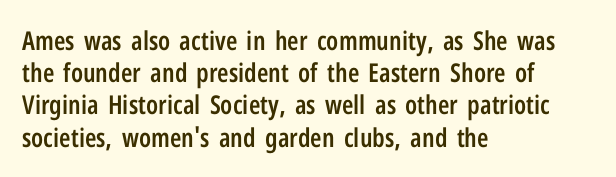
Italic? Not at all — the glyphs are vertical. The space beneath each line is pristine and unruled. Stems and bowls a touch heavier than normal — semibold. The paragraph shown leans on its left margin.
